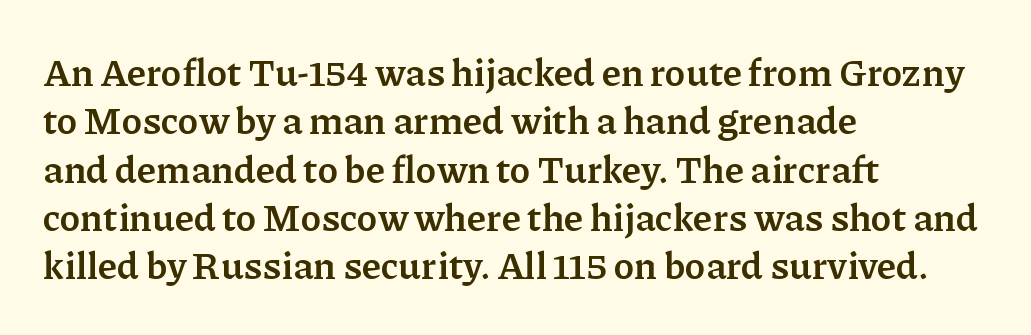
Character widths vary here, with narrow letters taking less room than wide ones. Bare-footed words on every line. In CSS terms this would be text-align: left. The specimen reads as upright at a glance.
